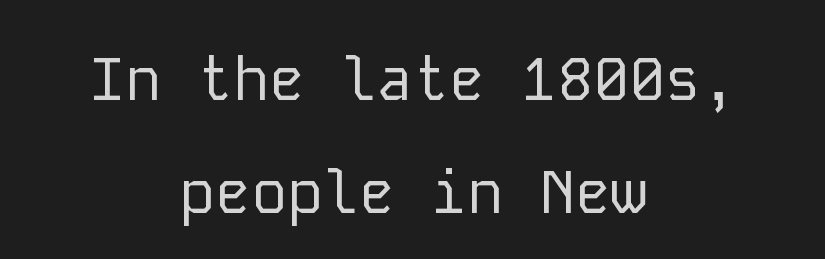
No feet cap the strokes, marking this as sans-serif type. The font's upright variant was chosen for this text. The strokes carry an ordinary text weight at most. Notice how the passage keeps no hard edge, just a central spine. The face used here is rendered with its standard letterfit.
